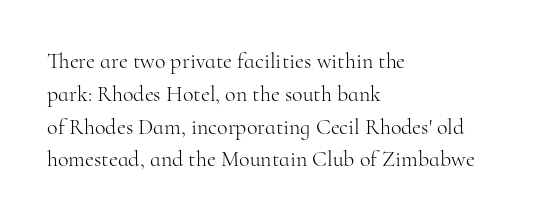
Descender tails drop into unmarked territory. Vertically, the passage feels balanced, rows spaced as you'd expect. The typesetter chose a ragged-right arrangement here. The typography opts for an upright posture over an oblique one. The rendering keeps characters at their native spacing. Stroke mass is kept to a normal reading level or below.
